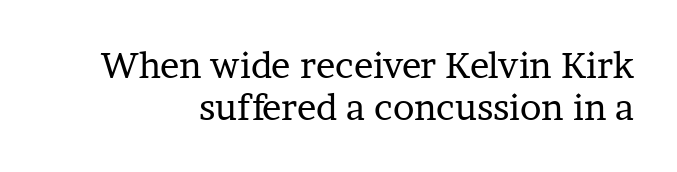
Q: Is the text bold? A: No.
Q: Is the text italic (slanted)? A: No, it is upright.
Q: Is the typeface a serif or a sans-serif typeface? A: Serif.
Q: Is the text underlined? A: No.
Q: How is the paragraph aligned? A: Right-aligned.
Q: Is the spacing between letters normal or unusually wide? A: Normal.
Q: Width (condensed, normal, or wide)? A: Normal.
Q: Stroke contrast? A: Low.
Q: x-height? A: Medium.
Q: Monospaced? A: No.
